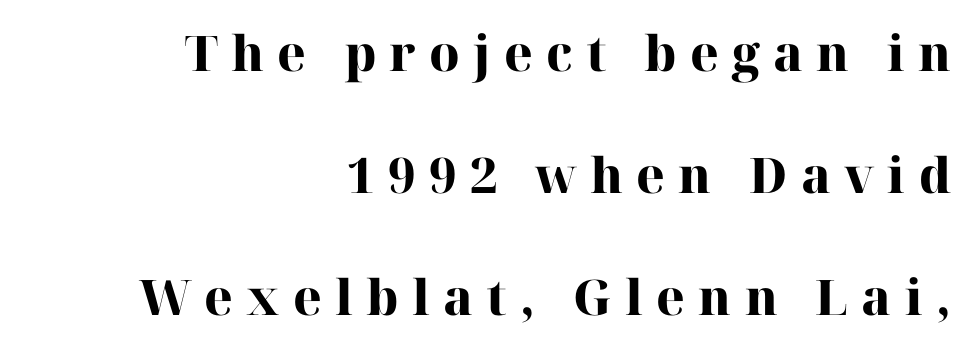
What's the leading like? Stretched, with rows far apart. Honestly, the letter spacing is so wide it's the main thing you notice. These lines are composed in type with serifs. The rendering uses natural spacing where letterforms have individual widths.
